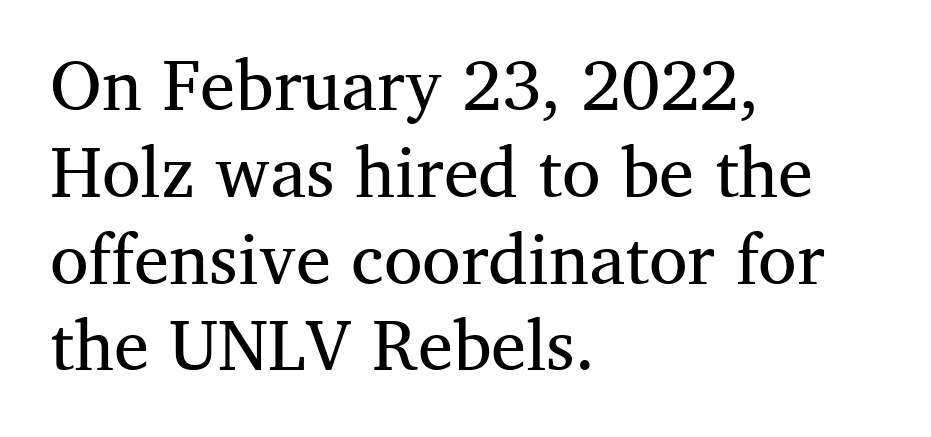
Q: Is the text bold? A: No.
Q: Is the text italic (slanted)? A: No, it is upright.
Q: Is the typeface a serif or a sans-serif typeface? A: Serif.
Q: Is the text underlined? A: No.
Q: How is the paragraph aligned? A: Left-aligned.
Q: Is the spacing between letters normal or unusually wide? A: Normal.
Q: Width (condensed, normal, or wide)? A: Normal.
Q: Stroke contrast? A: Medium.
Q: x-height? A: Medium.
Q: Monospaced? A: No.
